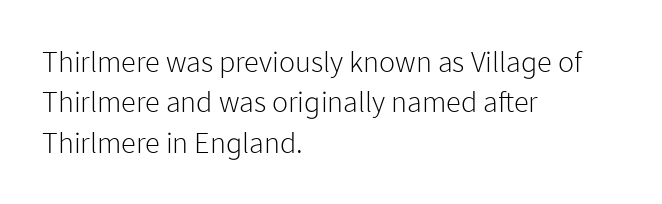
The image shows 30 px light sans-serif type, upright; set left-aligned, normal line spacing (1.35x), normal letter spacing, not underlined; low stroke contrast and a medium x-height.
